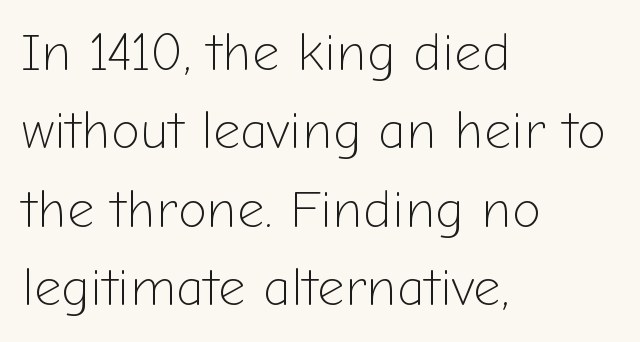
The image shows 53 px light sans-serif type, upright; set left-aligned, normal line spacing (1.48x), normal letter spacing, not underlined; low stroke contrast and a medium x-height.
